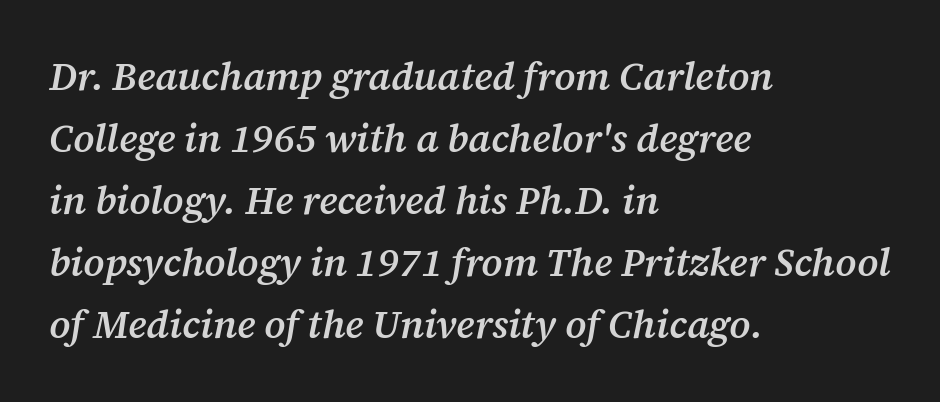
Bare-footed words on every line. No extra tracking has been applied to these lines. Character widths vary here, with narrow letters taking less room than wide ones. The specimen reads as italic at a glance.
